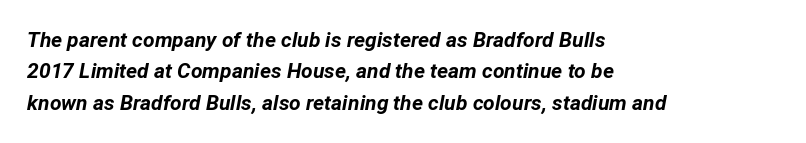
Q: Is the text bold? A: Yes.
Q: Is the text italic (slanted)? A: Yes, it leans right by about 12 degrees.
Q: Is the text underlined? A: No.
Q: How is the paragraph aligned? A: Left-aligned.
Q: Is the spacing between letters normal or unusually wide? A: Normal.
Q: Is the spacing between lines tight, normal or loose? A: Normal.
